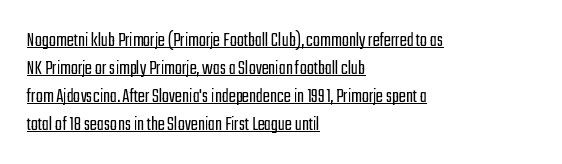
The image shows 21 px text type, upright; set left-aligned, normal line spacing (1.33x), normal letter spacing, underlined.
